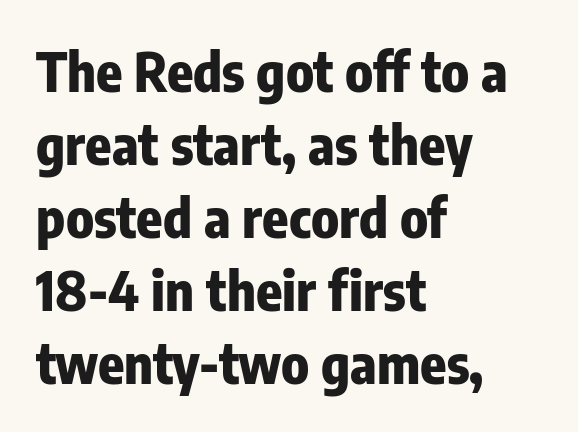
Q: Is the text bold? A: Yes.
Q: Is the text italic (slanted)? A: No, it is upright.
Q: Is the typeface a serif or a sans-serif typeface? A: Sans-serif.
Q: Is the text underlined? A: No.
Q: How is the paragraph aligned? A: Left-aligned.
Q: Is the spacing between letters normal or unusually wide? A: Normal.
Q: Is the spacing between lines tight, normal or loose? A: Normal.
Q: Width (condensed, normal, or wide)? A: Condensed.
Q: Stroke contrast? A: Low.
Q: x-height? A: Medium.
Q: Monospaced? A: No.
